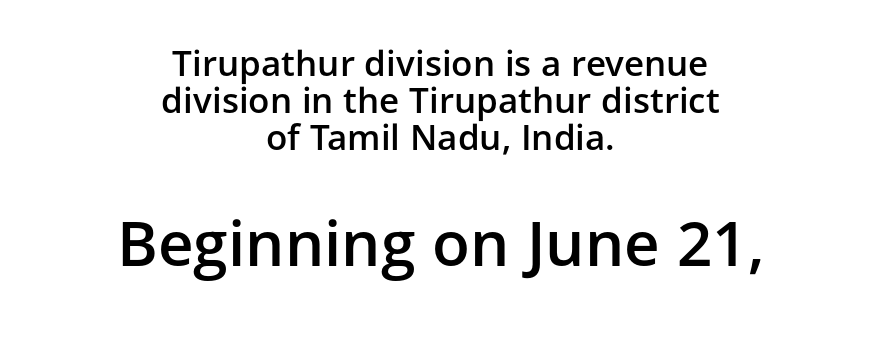
{"serif": "no", "italic": "no", "bold": "semi", "weight": "semibold", "width": "normal", "stroke_contrast": "low", "x_height": "medium", "monospaced": "no", "underline": "no", "align": "center", "line_spacing": "tight", "line_spacing_ratio": 1.06, "letter_spacing": "normal", "letter_spacing_em": 0.0, "larger_block": "second", "size_ratio": 1.77, "glyph_px": 62}
